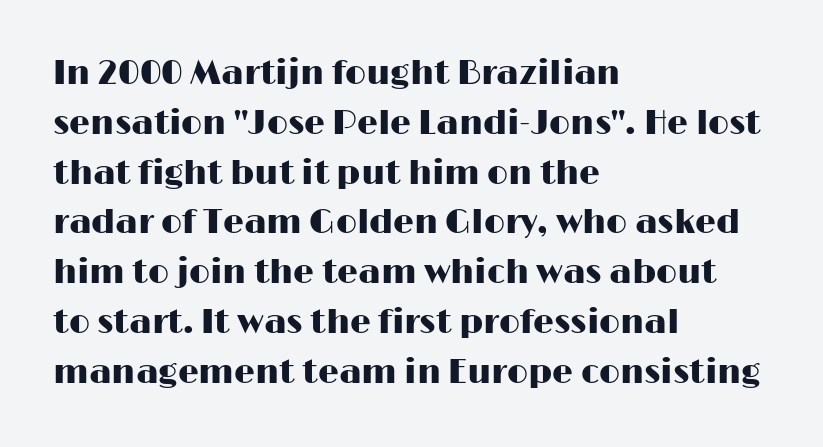
{"serif": "no", "italic": "no", "width": "wide", "stroke_contrast": "high", "x_height": "medium", "monospaced": "no", "underline": "no", "align": "left", "line_spacing": "normal", "line_spacing_ratio": 1.51, "letter_spacing": "normal", "letter_spacing_em": 0.0, "glyph_px": 33}
